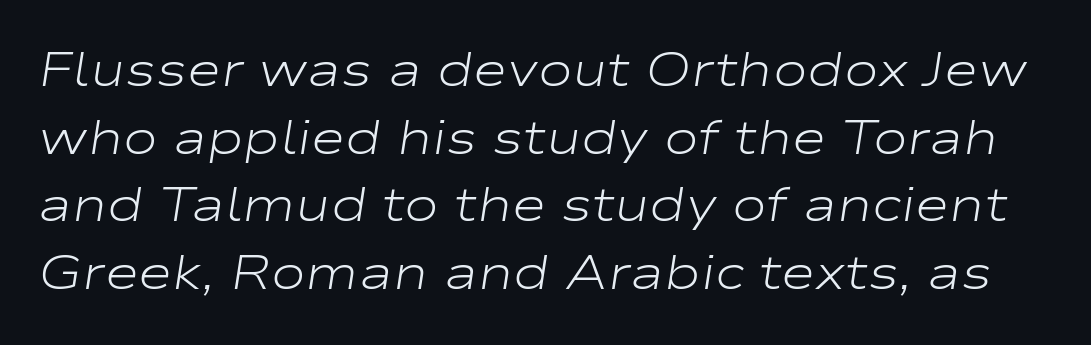
Q: Is the text bold? A: No.
Q: Is the text italic (slanted)? A: Yes, it leans right by about 9 degrees.
Q: Is the text underlined? A: No.
Q: Is the spacing between letters normal or unusually wide? A: Normal.
Q: Is the spacing between lines tight, normal or loose? A: Normal.
Q: Width (condensed, normal, or wide)? A: Wide.
Q: Stroke contrast? A: Low.
Q: x-height? A: Medium.
Q: Monospaced? A: No.
